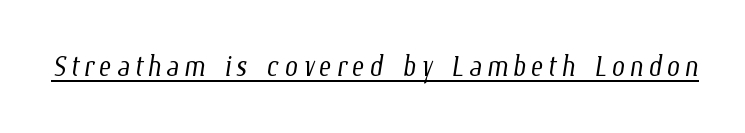
{"bold": "no", "weight": "light", "width": "condensed", "stroke_contrast": "low", "x_height": "medium", "monospaced": "no", "underline": "yes", "glyph_px": 38}
